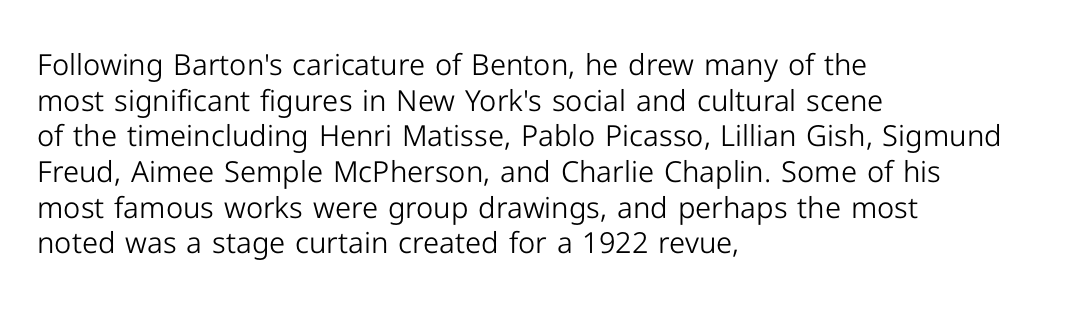
{"serif": "no", "italic": "no", "bold": "no", "weight": "light", "width": "normal", "stroke_contrast": "low", "x_height": "medium", "monospaced": "no", "underline": "no", "align": "left", "line_spacing_ratio": 1.23, "letter_spacing": "normal", "letter_spacing_em": 0.0, "glyph_px": 29}
